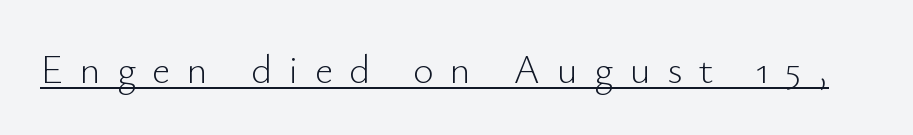
{"serif": "no", "italic": "no", "bold": "no", "weight": "light", "width": "normal", "stroke_contrast": "low", "x_height": "small", "monospaced": "no", "underline": "yes", "letter_spacing": "wide", "letter_spacing_em": 0.41, "glyph_px": 40}
